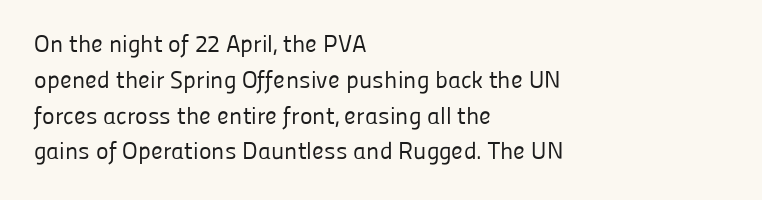
Q: Is the text bold? A: No.
Q: Is the text italic (slanted)? A: No, it is upright.
Q: Is the text underlined? A: No.
Q: How is the paragraph aligned? A: Left-aligned.
Q: Is the spacing between letters normal or unusually wide? A: Normal.
Q: Is the spacing between lines tight, normal or loose? A: Normal.
